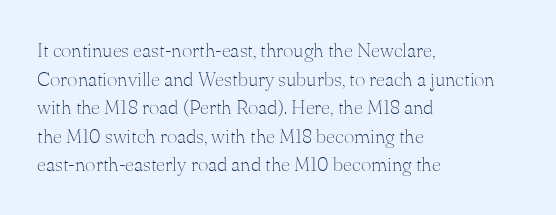
Honestly, the letter spacing is just normal — you wouldn't notice it. Every row of glyphs begins at an identical x-position on the left. The lettering holds an erect, upright posture throughout. A typesetter would call this leading conventional body-copy spacing.
